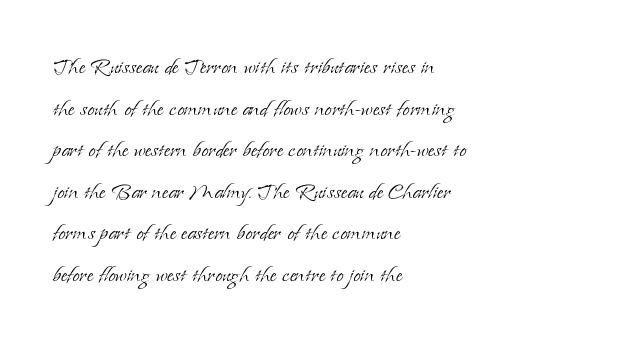
Rule under the text: the space is simply empty. One-word summary of the alignment: left. Stroke thickness stays within the range of a standard reading face or lighter. Rows of type keep a routine distance in the vertical direction. The tracking reads as untouched default to a designer's eye.
